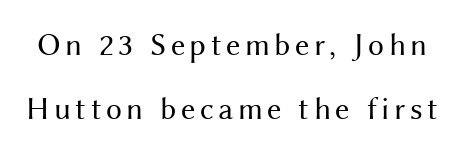
{"serif": "no", "italic": "no", "bold": "no", "weight": "regular", "width": "normal", "stroke_contrast": "medium", "x_height": "medium", "monospaced": "no", "underline": "no", "line_spacing": "loose", "line_spacing_ratio": 2.01, "glyph_px": 32}
